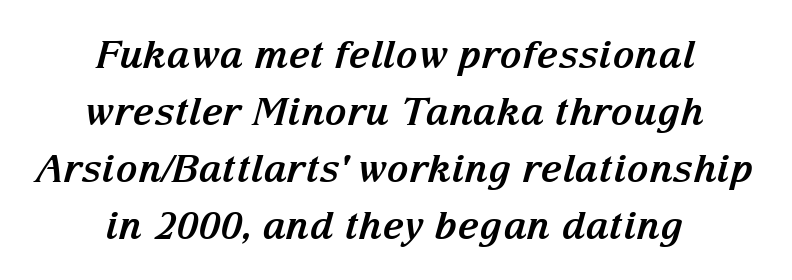
Q: Is the text bold? A: Yes.
Q: Is the text italic (slanted)? A: Yes, it leans right by about 15 degrees.
Q: Is the typeface a serif or a sans-serif typeface? A: Serif.
Q: Is the text underlined? A: No.
Q: How is the paragraph aligned? A: Centered.
Q: Is the spacing between letters normal or unusually wide? A: Normal.
Q: Is the spacing between lines tight, normal or loose? A: Normal.
Q: Width (condensed, normal, or wide)? A: Normal.
Q: Stroke contrast? A: Medium.
Q: x-height? A: Medium.
Q: Monospaced? A: No.
